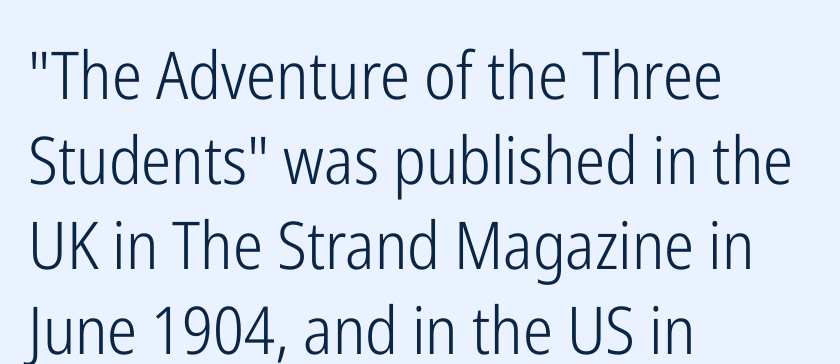
Q: Is the text bold? A: No.
Q: Is the text italic (slanted)? A: No, it is upright.
Q: Is the typeface a serif or a sans-serif typeface? A: Sans-serif.
Q: Is the text underlined? A: No.
Q: How is the paragraph aligned? A: Left-aligned.
Q: Is the spacing between letters normal or unusually wide? A: Normal.
Q: Is the spacing between lines tight, normal or loose? A: Normal.
Q: Width (condensed, normal, or wide)? A: Condensed.
Q: Stroke contrast? A: Low.
Q: x-height? A: Medium.
Q: Monospaced? A: No.
